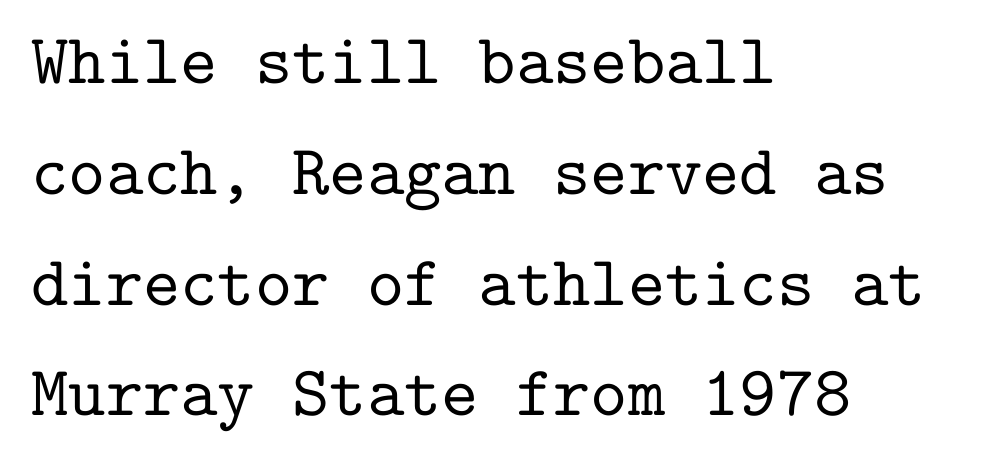
The image shows 71 px serif type, upright, monospaced; set left-aligned, normal line spacing (1.56x), normal letter spacing, not underlined; low stroke contrast and a medium x-height.
